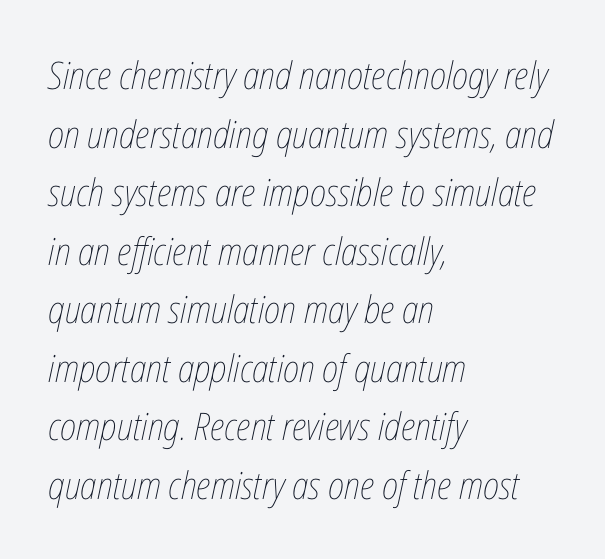
The type is set solid horizontally, with unmodified tracking. Rows of type keep a routine distance in the vertical direction. Bare-footed words on every line. Caption: multi-line text, flush left, ragged right.
